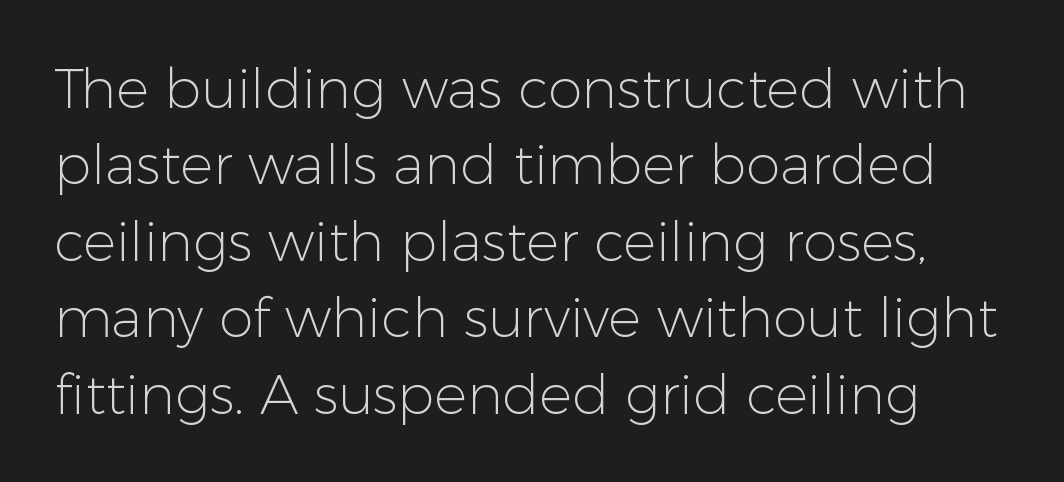
Q: Is the text bold? A: No.
Q: Is the text italic (slanted)? A: No, it is upright.
Q: Is the typeface a serif or a sans-serif typeface? A: Sans-serif.
Q: Is the text underlined? A: No.
Q: Is the spacing between letters normal or unusually wide? A: Normal.
Q: Is the spacing between lines tight, normal or loose? A: Normal.
Q: Width (condensed, normal, or wide)? A: Normal.
Q: Stroke contrast? A: Low.
Q: x-height? A: Medium.
Q: Monospaced? A: No.
